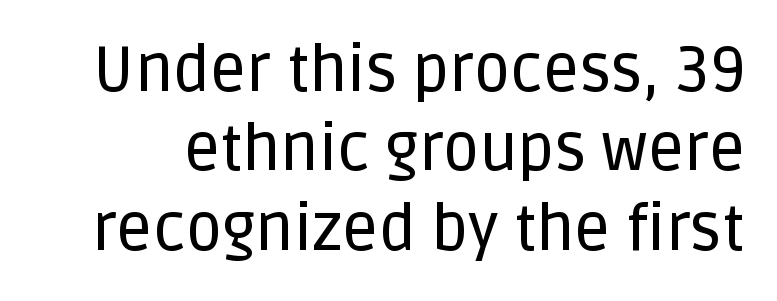
The letters stand upright; this is a roman face. The rendering uses natural spacing where letterforms have individual widths. This sample uses plain, unmodified letter spacing. Vertically, the passage feels balanced, rows spaced as you'd expect. The baseline area is clear. In terms of letterform style, serifs are entirely absent.
